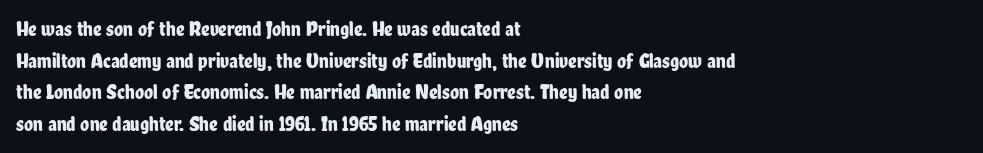
Has an underline been added? It has not. Do the letters lean? They stand straight. Notice how descenders clear the ascenders below comfortably — that's standard leading. The line texture is even and compact thanks to regular tracking.
